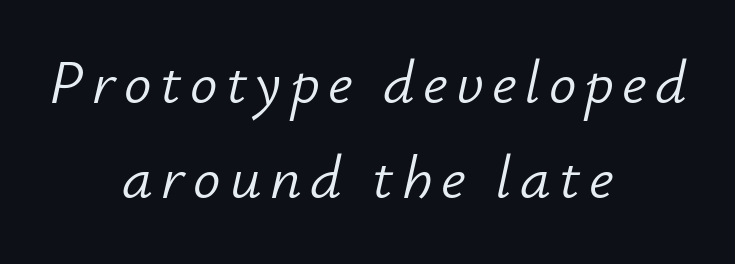
{"italic": "yes", "lean": "right", "slant_degrees": 12, "bold": "no", "weight": "light", "width": "normal", "stroke_contrast": "low", "x_height": "small", "monospaced": "no", "underline": "no", "align": "center", "line_spacing": "normal", "line_spacing_ratio": 1.56, "glyph_px": 61}
